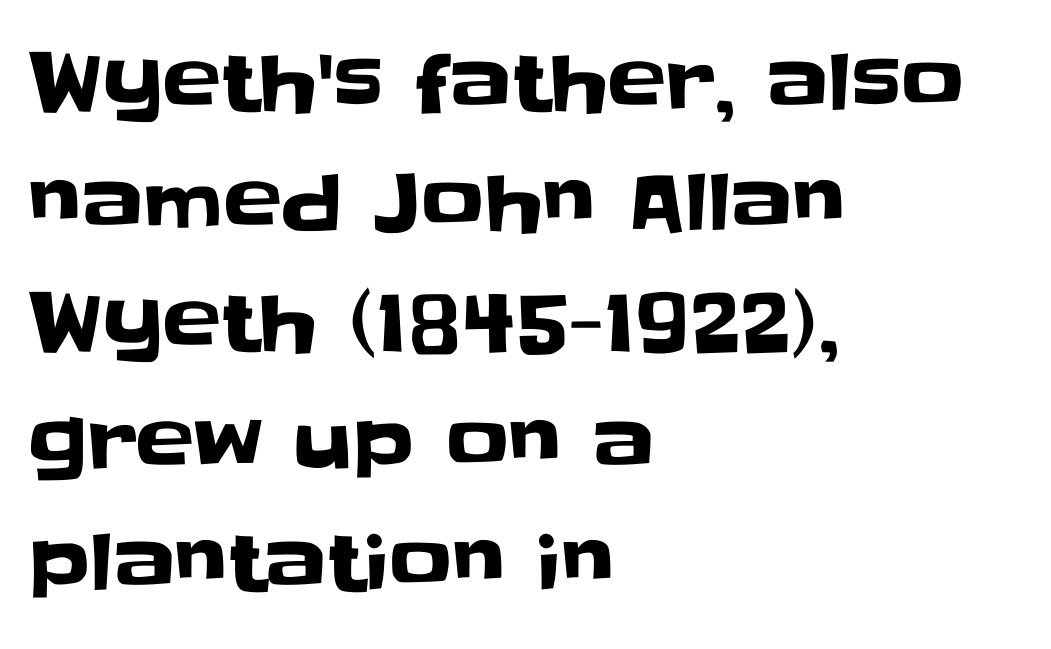
The image shows 78 px sans-serif type, upright; set left-aligned, normal line spacing (1.54x), normal letter spacing, not underlined; low stroke contrast and a large x-height.
